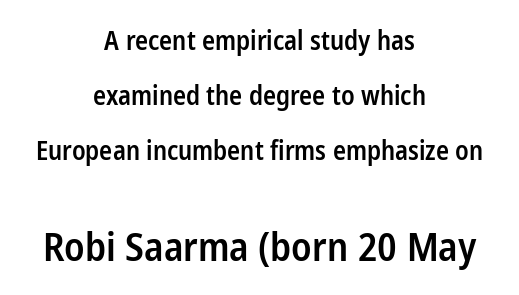
Spacing between characters is what you'd get straight out of the box. The lines are quadded center. In terms of posture, this sample is upright. Anything drawn beneath the words? Only blank space. These lines carry some extra weight — a demibold, not a full bold.
